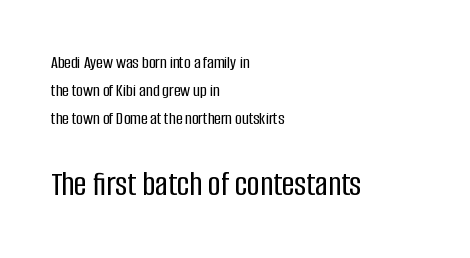
{"serif": "no", "italic": "no", "width": "condensed", "stroke_contrast": "low", "x_height": "large", "monospaced": "no", "underline": "no", "align": "left", "line_spacing": "normal", "line_spacing_ratio": 1.56, "letter_spacing": "normal", "letter_spacing_em": 0.0, "larger_block": "second", "size_ratio": 1.94, "glyph_px": 35}
